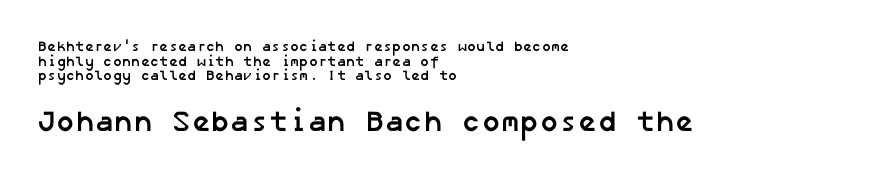
The passage shown is emphatically bold. Descenders hang freely into open space. Observe the ordinary spacing: letters are neighbours, not strangers. Reading down the block, your eye returns to a fixed left position each line. This layout puts the modest block above and the oversized block below. Is this a sans? Yes — the strokes have no serifs.
